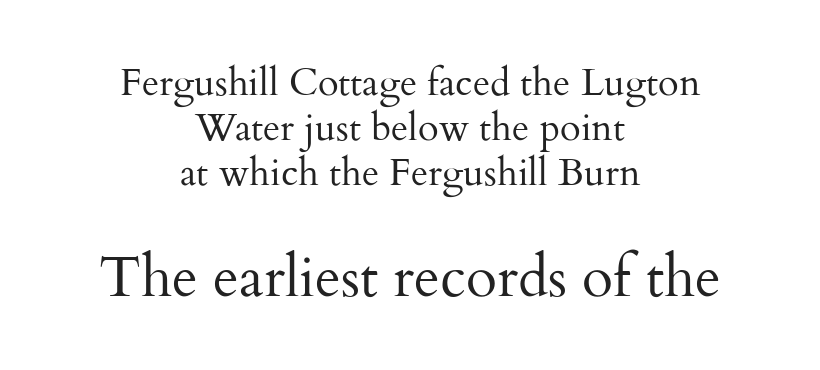
Beneath every word, the page is bare. You can tell it's not italic because the verticals are truly vertical. The face used here appears at its bigger size in the lower chunk. Nobody touched the tracking dial on this one. This is serif lettering, the kind often seen in printed books.
